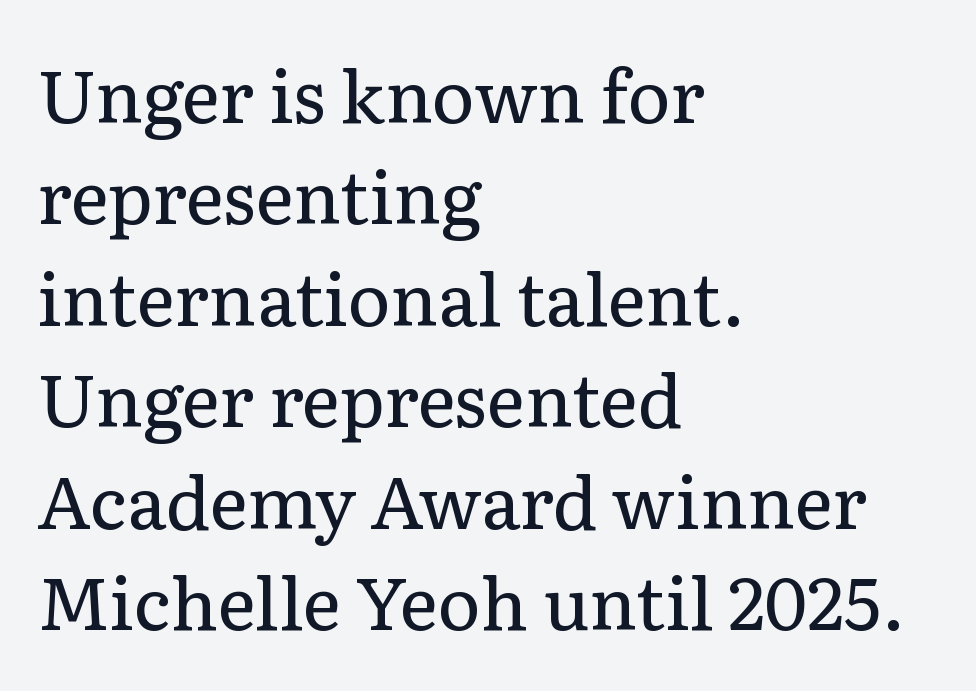
Q: Is the text bold? A: No.
Q: Is the text italic (slanted)? A: No, it is upright.
Q: Is the typeface a serif or a sans-serif typeface? A: Serif.
Q: Is the text underlined? A: No.
Q: How is the paragraph aligned? A: Left-aligned.
Q: Is the spacing between letters normal or unusually wide? A: Normal.
Q: Is the spacing between lines tight, normal or loose? A: Normal.
Q: Width (condensed, normal, or wide)? A: Normal.
Q: Stroke contrast? A: Low.
Q: x-height? A: Medium.
Q: Monospaced? A: No.
